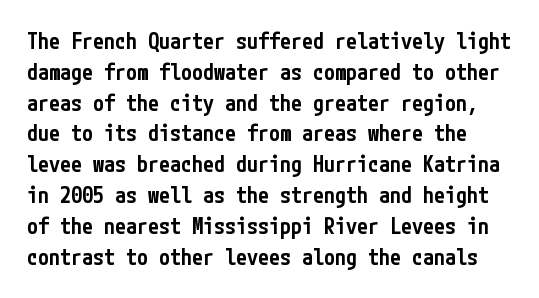
{"italic": "no", "bold": "semi", "underline": "no", "line_spacing": "normal", "line_spacing_ratio": 1.4, "letter_spacing": "normal", "letter_spacing_em": 0.0, "glyph_px": 22}
